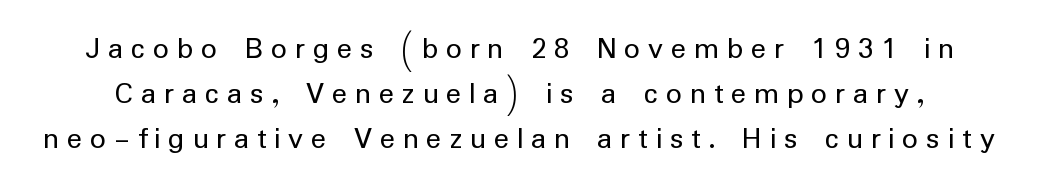
The image shows 32 px regular-weight sans-serif type, upright; set normal line spacing (1.41x), unusually wide letter spacing (+0.24 em), not underlined; low stroke contrast and a medium x-height.
